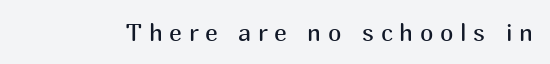
{"italic": "no", "bold": "no", "underline": "no", "letter_spacing": "wide", "letter_spacing_em": 0.28, "glyph_px": 24}
